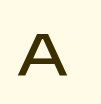
{"serif": "no", "italic": "no", "bold": "semi", "weight": "semibold", "width": "wide", "stroke_contrast": "low", "x_height": "medium", "monospaced": "no", "underline": "no", "letter_spacing": "normal", "letter_spacing_em": 0.0, "glyph_px": 65}
